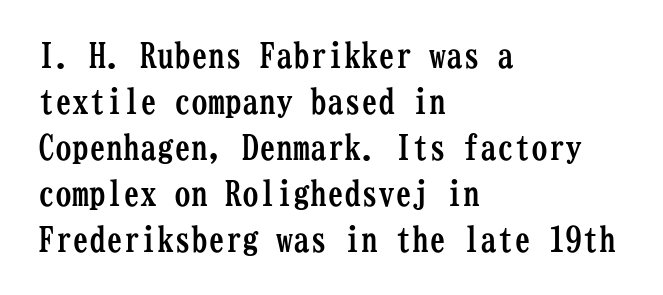
Q: Is the text bold? A: Yes.
Q: Is the text italic (slanted)? A: No, it is upright.
Q: Is the typeface a serif or a sans-serif typeface? A: Serif.
Q: Is the text underlined? A: No.
Q: How is the paragraph aligned? A: Left-aligned.
Q: Is the spacing between letters normal or unusually wide? A: Normal.
Q: Is the spacing between lines tight, normal or loose? A: Normal.
Q: Width (condensed, normal, or wide)? A: Condensed.
Q: Stroke contrast? A: Low.
Q: x-height? A: Medium.
Q: Monospaced? A: Yes.
